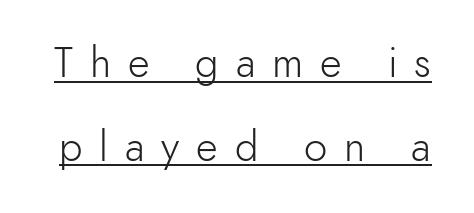
{"serif": "no", "italic": "no", "bold": "no", "weight": "light", "width": "normal", "x_height": "small", "monospaced": "no", "underline": "yes", "line_spacing": "loose", "line_spacing_ratio": 1.99, "letter_spacing": "wide", "letter_spacing_em": 0.4, "glyph_px": 42}
